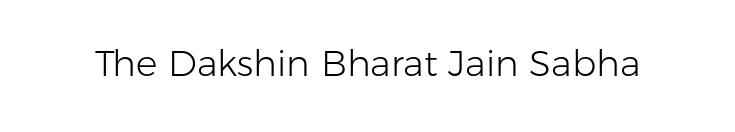
Each letter's strokes conclude bluntly, with no projecting serifs. Does the lettering tilt? It doesn't — this is upright. These lines are rendered in a variable-pitch font. The space directly below the letters is spotless.
